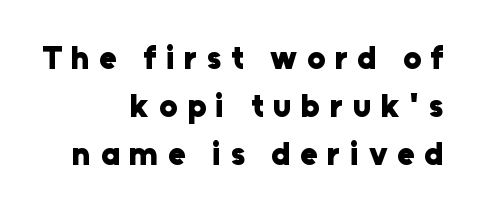
{"serif": "no", "italic": "no", "bold": "yes", "weight": "heavy", "width": "normal", "stroke_contrast": "low", "x_height": "medium", "monospaced": "no", "underline": "no", "align": "right", "line_spacing": "normal", "line_spacing_ratio": 1.5, "letter_spacing": "wide", "letter_spacing_em": 0.3, "glyph_px": 32}
